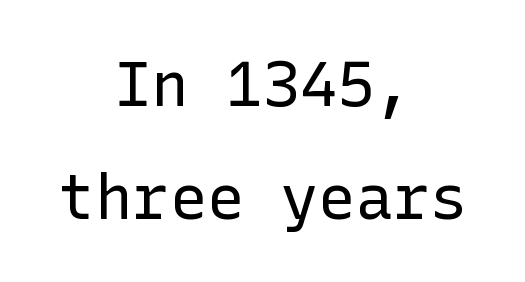
Notice how the stems are strictly vertical — no italics here. These lines stack symmetrically, like a column narrowing and widening about its center. The face used here is rendered with its standard letterfit. The area under the type is left untouched.
